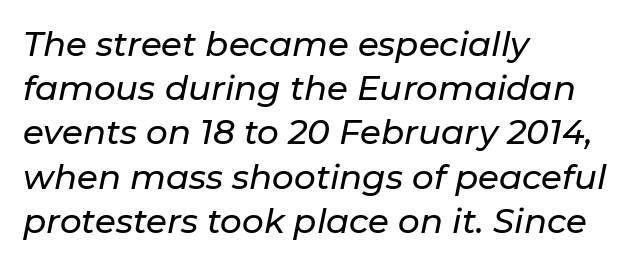
Q: Is the text italic (slanted)? A: Yes, it leans right by about 11 degrees.
Q: Is the text underlined? A: No.
Q: How is the paragraph aligned? A: Left-aligned.
Q: Is the spacing between letters normal or unusually wide? A: Normal.
Q: Is the spacing between lines tight, normal or loose? A: Normal.
Q: Width (condensed, normal, or wide)? A: Normal.
Q: Stroke contrast? A: Low.
Q: x-height? A: Medium.
Q: Monospaced? A: No.
